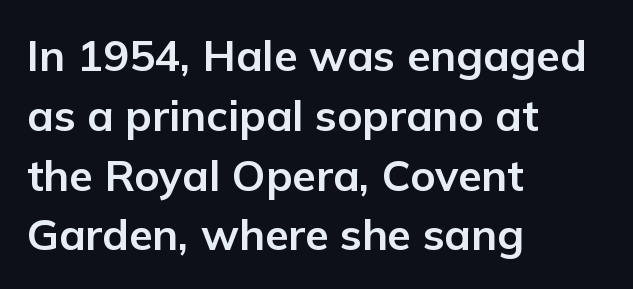
{"serif": "no", "italic": "no", "bold": "yes", "weight": "bold", "width": "normal", "stroke_contrast": "low", "x_height": "medium", "monospaced": "no", "underline": "no", "align": "left", "line_spacing": "normal", "line_spacing_ratio": 1.39, "letter_spacing": "normal", "letter_spacing_em": 0.0, "glyph_px": 43}
